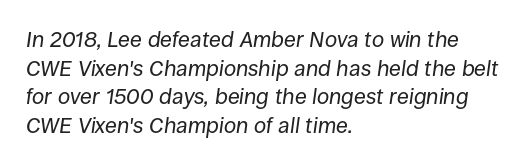
{"italic": "yes", "lean": "right", "slant_degrees": 8, "bold": "no", "underline": "no", "align": "left", "line_spacing": "normal", "line_spacing_ratio": 1.3, "letter_spacing": "normal", "letter_spacing_em": 0.0, "glyph_px": 22}
